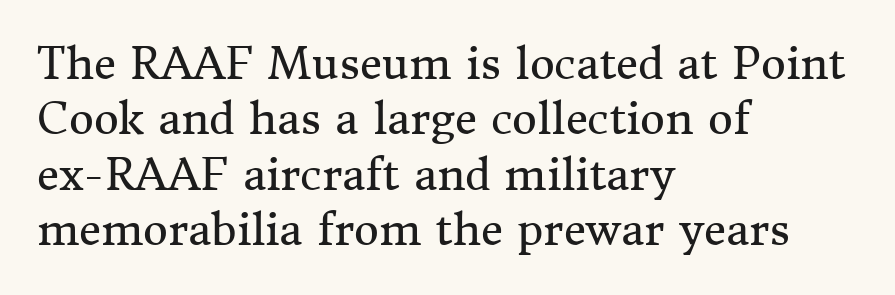
Inter-character spacing is left at the font's built-in metrics. Little horizontal feet cap the strokes, marking this as serif type. The lettering holds an erect, upright posture throughout. Does the leading feel generous? No, just average. If you drew a ruler down the left edge, every line would touch it.
